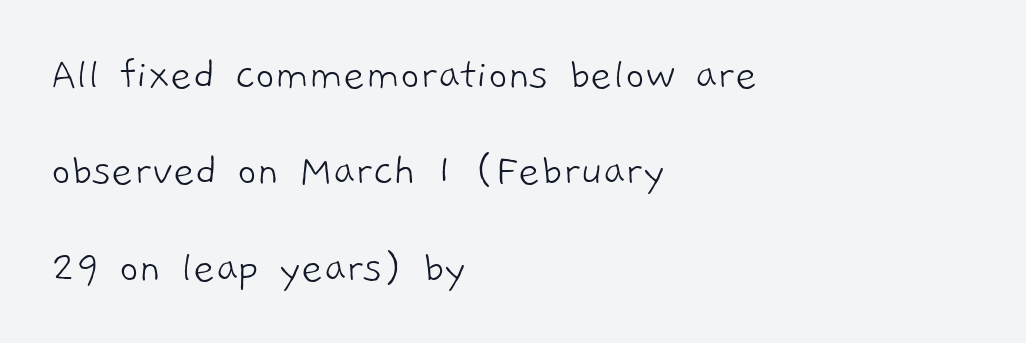
This sample has the flowing, uneven cadence of proportional lettering. Nobody touched the tracking dial on this one. The space directly below the letters is spotless. Summary of vertical rhythm: relaxed, with wide interline spacing. This is sans-serif lettering, the kind often seen on screens and signage.
